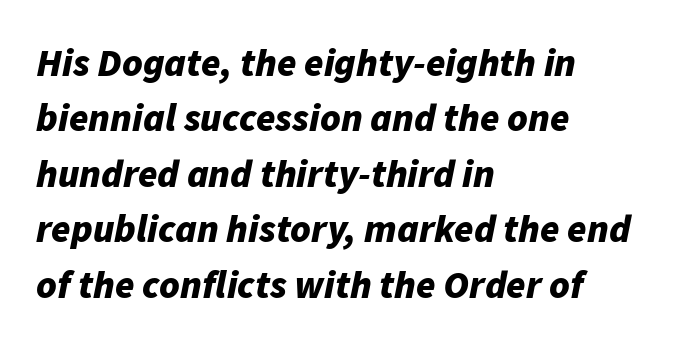
Q: Is the text bold? A: Yes.
Q: Is the text italic (slanted)? A: Yes, it leans right by about 11 degrees.
Q: Is the text underlined? A: No.
Q: How is the paragraph aligned? A: Left-aligned.
Q: Is the spacing between letters normal or unusually wide? A: Normal.
Q: Is the spacing between lines tight, normal or loose? A: Normal.
Q: Width (condensed, normal, or wide)? A: Normal.
Q: Stroke contrast? A: Low.
Q: x-height? A: Medium.
Q: Monospaced? A: No.
